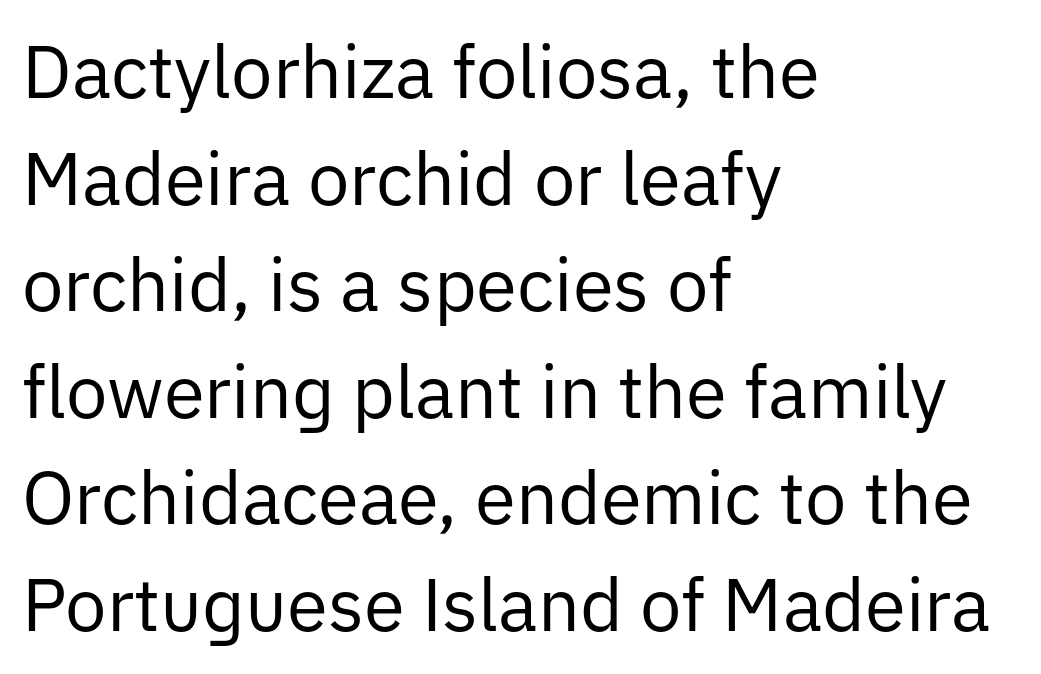
{"serif": "no", "italic": "no", "bold": "no", "weight": "regular", "width": "normal", "stroke_contrast": "low", "x_height": "medium", "monospaced": "no", "underline": "no", "align": "left", "line_spacing": "normal", "line_spacing_ratio": 1.44, "letter_spacing": "normal", "letter_spacing_em": 0.0, "glyph_px": 74}
